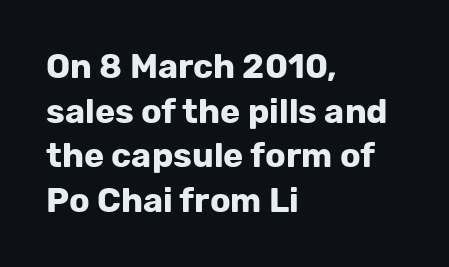
{"serif": "no", "italic": "no", "bold": "yes", "weight": "bold", "width": "normal", "stroke_contrast": "low", "x_height": "medium", "monospaced": "no", "underline": "no", "align": "left", "line_spacing": "normal", "line_spacing_ratio": 1.31, "letter_spacing": "normal", "letter_spacing_em": 0.0, "glyph_px": 34}
